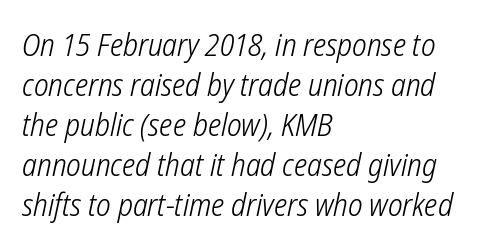
{"serif": "no", "bold": "no", "weight": "light", "width": "condensed", "stroke_contrast": "low", "x_height": "medium", "monospaced": "no", "underline": "no", "align": "left", "line_spacing": "normal", "line_spacing_ratio": 1.29, "letter_spacing": "normal", "letter_spacing_em": 0.0, "glyph_px": 31}
